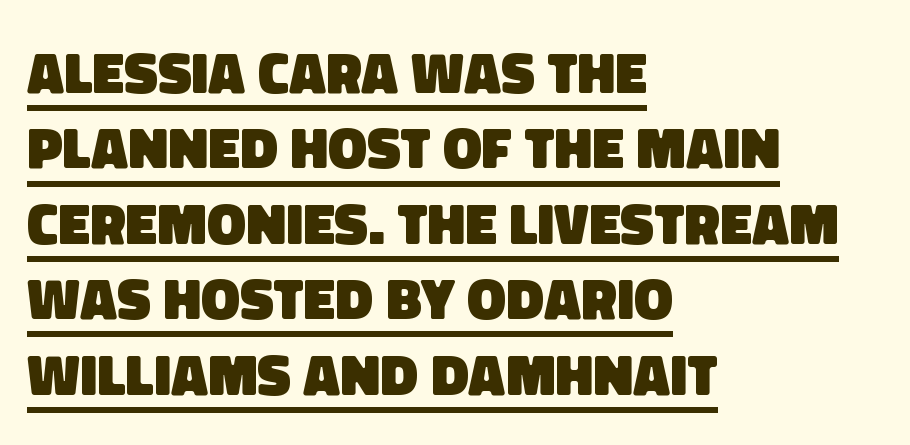
The image shows 58 px heavy sans-serif type; set left-aligned, normal line spacing (1.3x), normal letter spacing, underlined; low stroke contrast and a large x-height.
